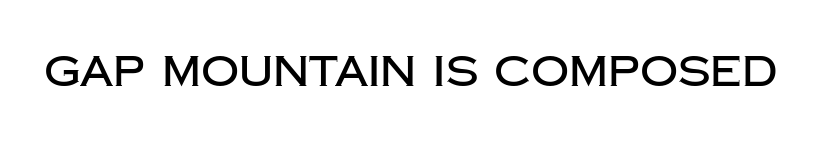
The image shows 42 px sans-serif type, upright; set normal letter spacing, not underlined; low stroke contrast and a large x-height.
